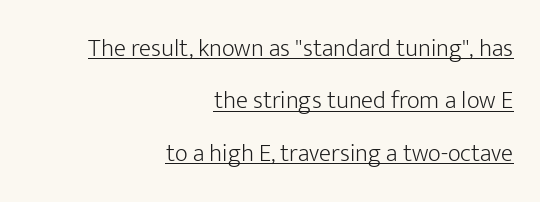
The image shows 25 px text type, upright; set right-aligned, loose line spacing (2.1x), normal letter spacing, underlined.
